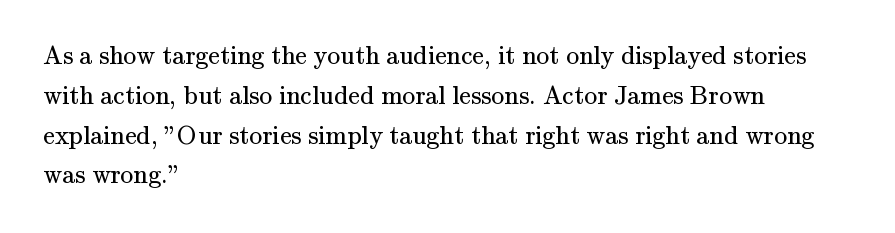
The image shows 26 px text type, upright; set left-aligned, normal line spacing (1.53x), normal letter spacing, not underlined.
